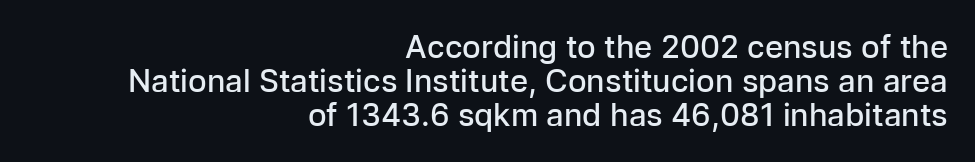
{"serif": "no", "italic": "no", "bold": "semi", "weight": "semibold", "width": "normal", "stroke_contrast": "low", "x_height": "medium", "monospaced": "no", "underline": "no", "align": "right", "line_spacing": "tight", "line_spacing_ratio": 1.1, "letter_spacing": "normal", "letter_spacing_em": 0.0, "glyph_px": 31}
